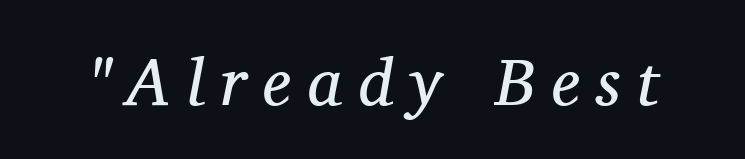
Has an underline been added? It has not. Check where the strokes stop: tiny serifs finish them off. Glyph-to-glyph distance is far greater than everyday printed text. Is the stroke heavy? The answer is a plain regular-or-lighter.
